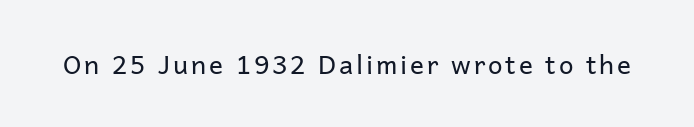
{"italic": "no", "bold": "no", "underline": "no", "glyph_px": 26}
